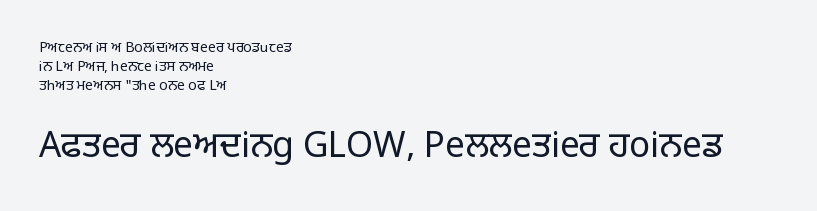
Top chunk: small. Bottom chunk: large. Posture: upright roman. Vertical stems look standard width or narrower in stroke. Check where the strokes stop: nothing finishes them off — pure sans.
